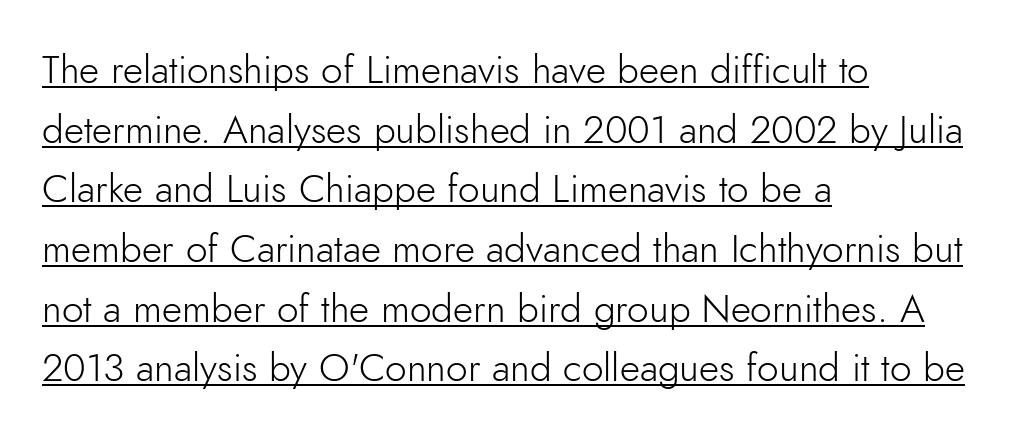
Q: Is the text bold? A: No.
Q: Is the text italic (slanted)? A: No, it is upright.
Q: Is the typeface a serif or a sans-serif typeface? A: Sans-serif.
Q: Is the text underlined? A: Yes.
Q: How is the paragraph aligned? A: Left-aligned.
Q: Is the spacing between letters normal or unusually wide? A: Normal.
Q: Is the spacing between lines tight, normal or loose? A: Normal.
Q: Width (condensed, normal, or wide)? A: Normal.
Q: Stroke contrast? A: Low.
Q: x-height? A: Small.
Q: Monospaced? A: No.
